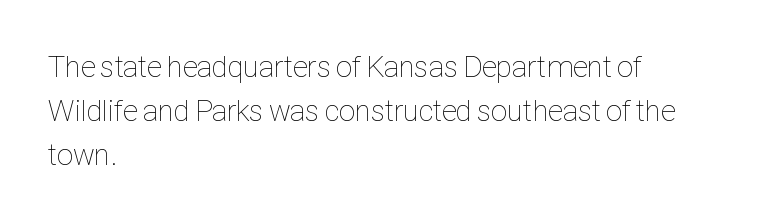
The image shows 30 px thin, condensed type, upright; set left-aligned, normal line spacing (1.47x), normal letter spacing, not underlined; low stroke contrast and a medium x-height.
